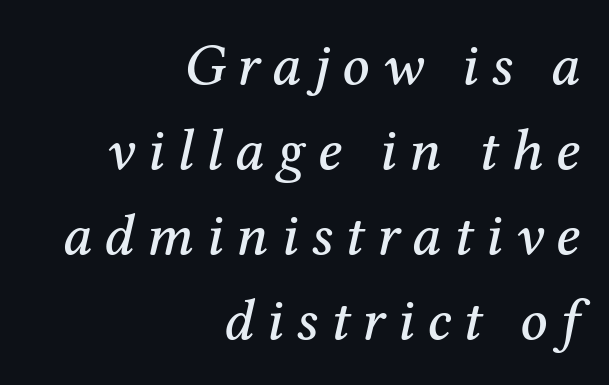
The image shows 59 px serif type, italic (leaning right); set right-aligned, normal line spacing (1.44x), unusually wide letter spacing (+0.21 em), not underlined; medium stroke contrast and a medium x-height.
